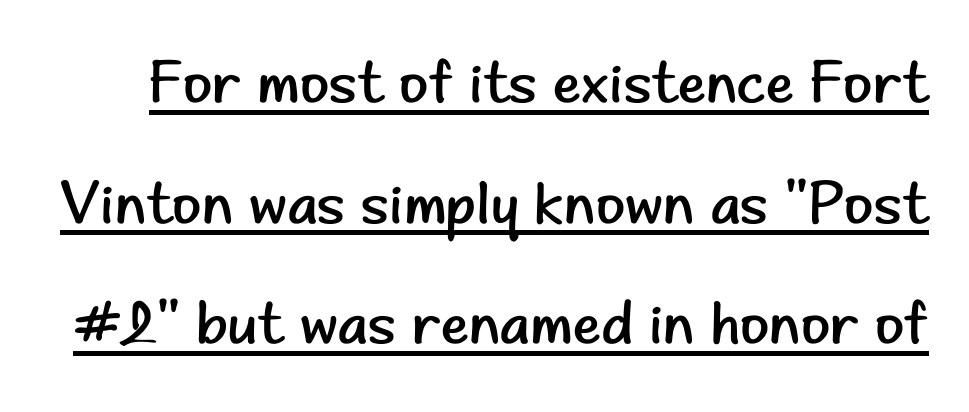
The line texture is even and compact thanks to regular tracking. A typesetter would mark this as roman, not italic. Spacing verdict: proportional, widths tailored to each character. Stroke mass is kept to a normal reading level or below. Reading down the column, the eye jumps a long way to each next line.
